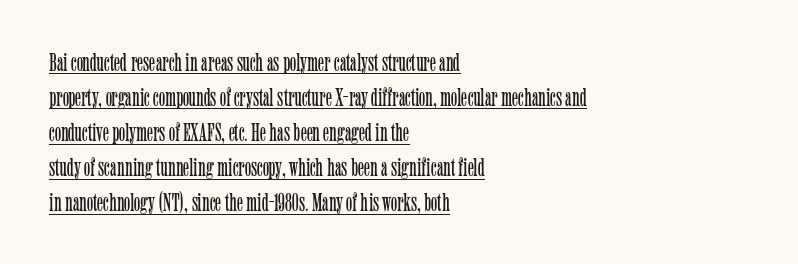
The image shows 26 px text type, upright; set left-aligned, normal line spacing (1.35x), normal letter spacing, underlined.
